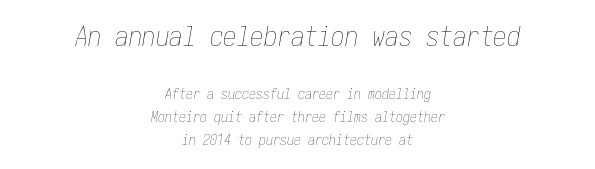
The image shows 27 px text type, italic (leaning right); set centered, normal line spacing (1.65x), normal letter spacing, not underlined; the first (top) block is 1.93x larger.
